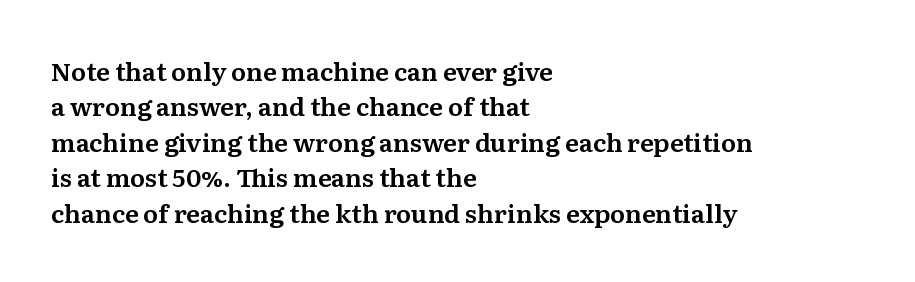
Q: Is the text italic (slanted)? A: No, it is upright.
Q: Is the text underlined? A: No.
Q: How is the paragraph aligned? A: Left-aligned.
Q: Is the spacing between letters normal or unusually wide? A: Normal.
Q: Is the spacing between lines tight, normal or loose? A: Normal.
